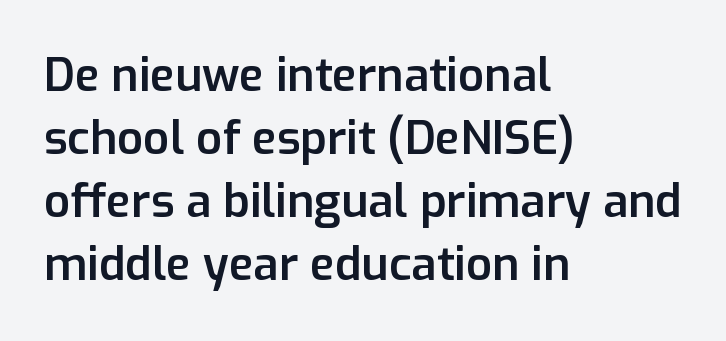
Q: Is the text bold? A: Semi-bold.
Q: Is the text italic (slanted)? A: No, it is upright.
Q: Is the typeface a serif or a sans-serif typeface? A: Sans-serif.
Q: Is the text underlined? A: No.
Q: How is the paragraph aligned? A: Left-aligned.
Q: Is the spacing between letters normal or unusually wide? A: Normal.
Q: Is the spacing between lines tight, normal or loose? A: Normal.
Q: Width (condensed, normal, or wide)? A: Normal.
Q: Stroke contrast? A: Low.
Q: x-height? A: Medium.
Q: Monospaced? A: No.
